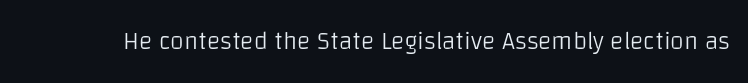
Q: Is the text bold? A: No.
Q: Is the text italic (slanted)? A: No, it is upright.
Q: Is the text underlined? A: No.
Q: Is the spacing between letters normal or unusually wide? A: Normal.
